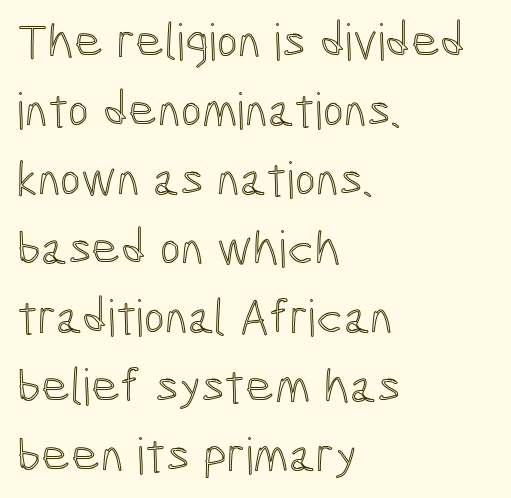
Q: Is the text italic (slanted)? A: No, it is upright.
Q: Is the text underlined? A: No.
Q: How is the paragraph aligned? A: Left-aligned.
Q: Is the spacing between letters normal or unusually wide? A: Normal.
Q: Is the spacing between lines tight, normal or loose? A: Normal.
Q: Width (condensed, normal, or wide)? A: Condensed.
Q: x-height? A: Medium.
Q: Monospaced? A: No.
